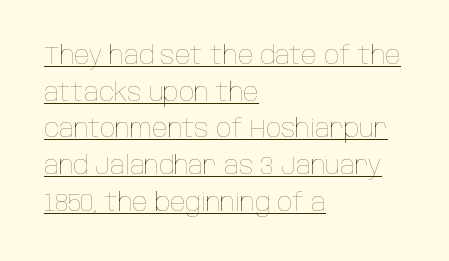
{"italic": "no", "bold": "no", "underline": "yes", "align": "left", "line_spacing": "normal", "line_spacing_ratio": 1.47, "letter_spacing": "normal", "letter_spacing_em": 0.0, "glyph_px": 25}
